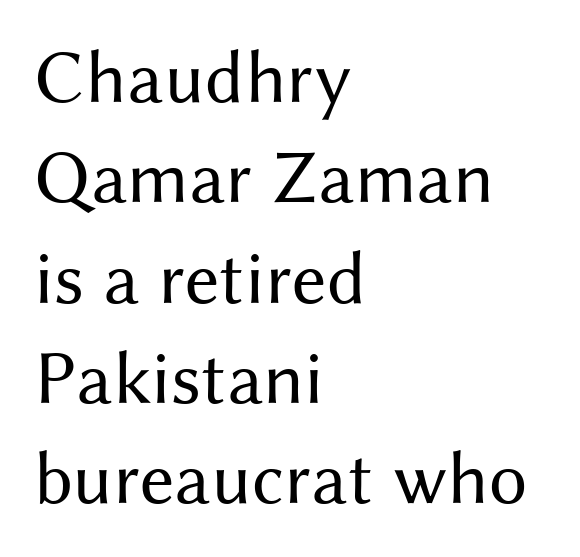
{"serif": "no", "italic": "no", "bold": "no", "weight": "regular", "width": "normal", "stroke_contrast": "medium", "x_height": "medium", "monospaced": "no", "underline": "no", "align": "left", "line_spacing": "normal", "line_spacing_ratio": 1.32, "letter_spacing": "normal", "letter_spacing_em": 0.0, "glyph_px": 76}
